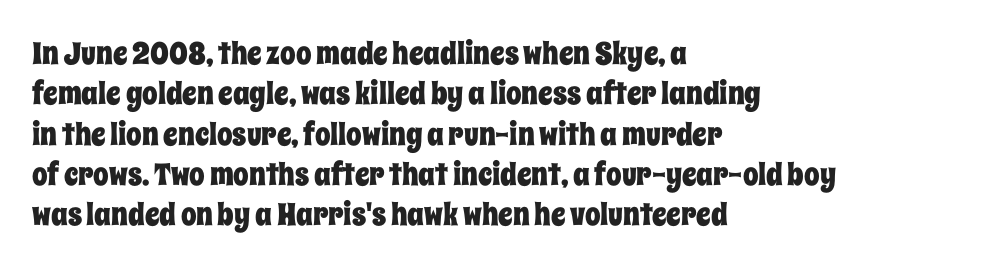
The image shows 31 px condensed type, upright; set left-aligned, normal line spacing (1.3x), normal letter spacing, not underlined; low stroke contrast and a large x-height.
